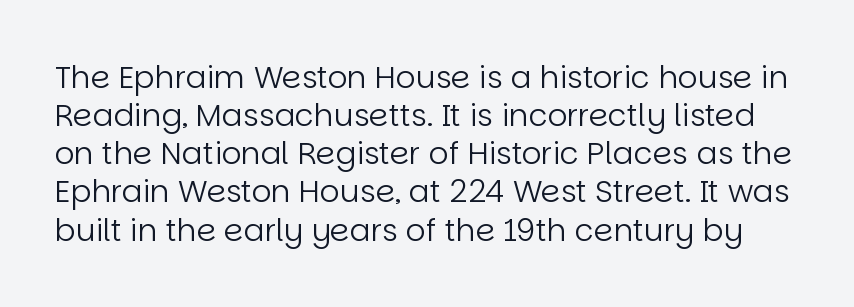
Grotesque or geometric, the face here clearly has no serifs. The passage shown has conventional tracking throughout. Spacing verdict: proportional, widths tailored to each character. No extra ink here — the face is not bold.
